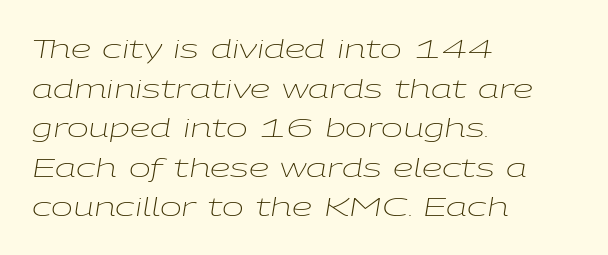
Q: Is the text bold? A: No.
Q: Is the text italic (slanted)? A: Yes, it leans right by about 9 degrees.
Q: Is the text underlined? A: No.
Q: How is the paragraph aligned? A: Left-aligned.
Q: Is the spacing between letters normal or unusually wide? A: Normal.
Q: Is the spacing between lines tight, normal or loose? A: Normal.
